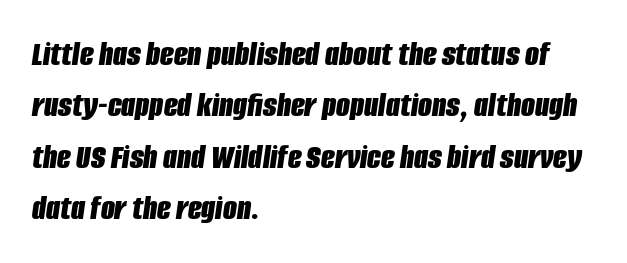
When letters slant like this, we call the style italic. The designer left line spacing at the default. This rendering features lettering with no underline. Caption: multi-line text, flush left, ragged right. The rendering keeps characters at their native spacing.
